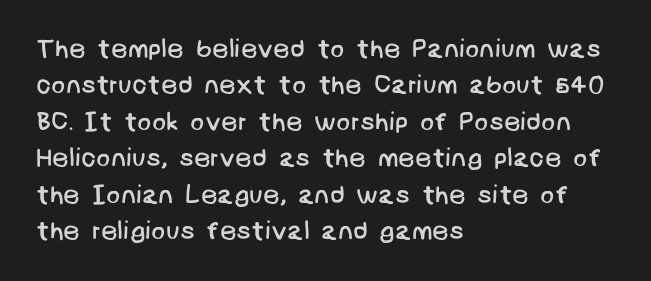
Q: Is the text bold? A: No.
Q: Is the text underlined? A: No.
Q: How is the paragraph aligned? A: Left-aligned.
Q: Is the spacing between letters normal or unusually wide? A: Normal.
Q: Is the spacing between lines tight, normal or loose? A: Normal.
